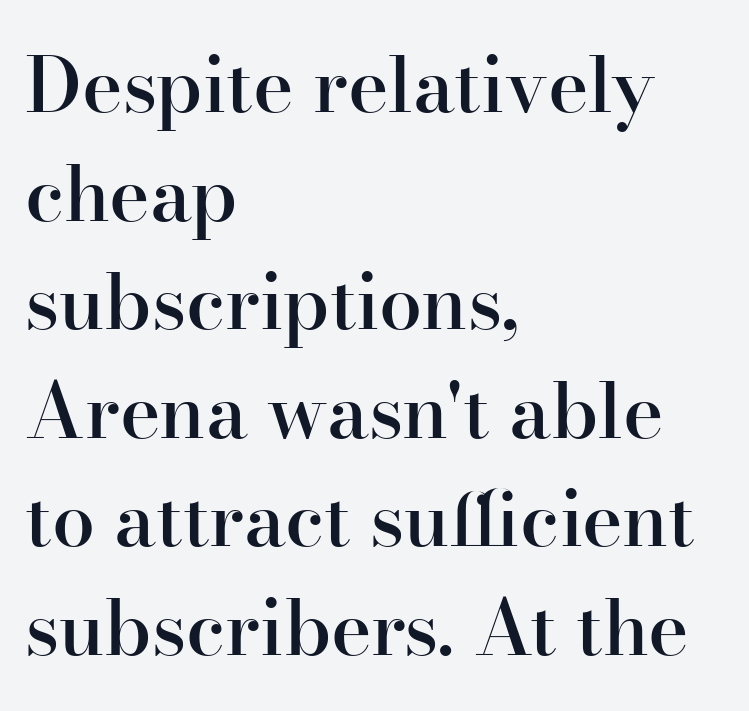
{"serif": "yes", "italic": "no", "bold": "semi", "weight": "semibold", "width": "normal", "stroke_contrast": "high", "x_height": "small", "monospaced": "no", "underline": "no", "align": "left", "line_spacing": "normal", "line_spacing_ratio": 1.41, "letter_spacing": "normal", "letter_spacing_em": 0.0, "glyph_px": 77}
